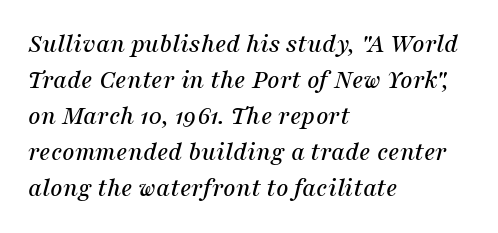
{"italic": "yes", "lean": "right", "slant_degrees": 16, "underline": "no", "align": "left", "line_spacing": "normal", "line_spacing_ratio": 1.33, "letter_spacing": "normal", "letter_spacing_em": 0.0, "glyph_px": 27}
